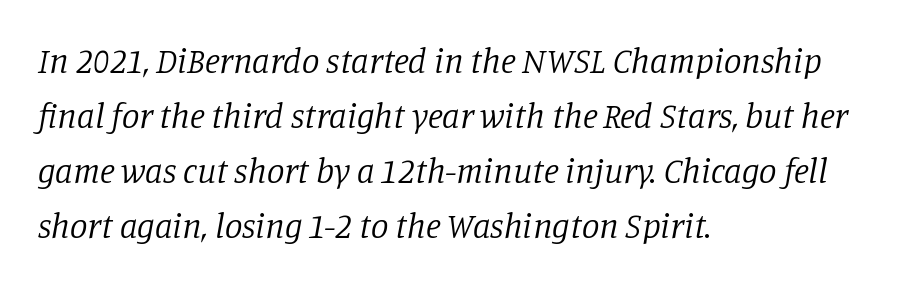
{"serif": "yes", "italic": "yes", "lean": "right", "slant_degrees": 11, "bold": "no", "weight": "regular", "width": "normal", "stroke_contrast": "low", "x_height": "large", "monospaced": "no", "underline": "no", "align": "left", "line_spacing": "normal", "line_spacing_ratio": 1.57, "letter_spacing": "normal", "letter_spacing_em": 0.0, "glyph_px": 35}
